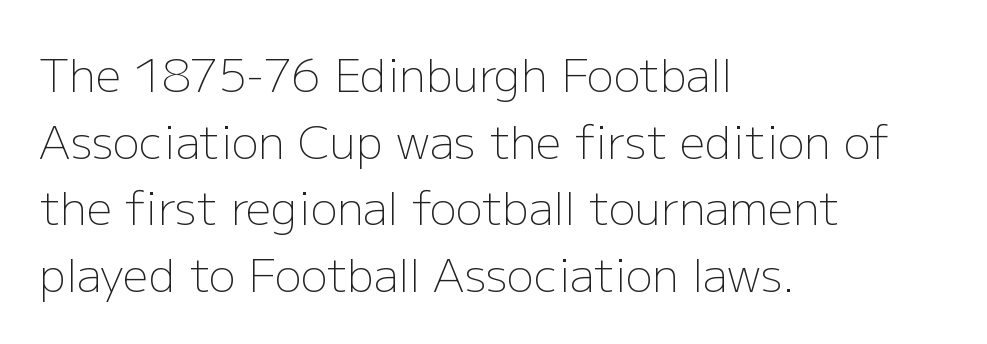
Short and long lines alike share a common starting point at left. The face looks like a standard text weight, possibly lighter. The lines sit at an ordinary, default distance from one another. Looks like regular typesetting: each glyph gets only the width it needs. Students, note that the glyphs here touch the page at normal intervals.
